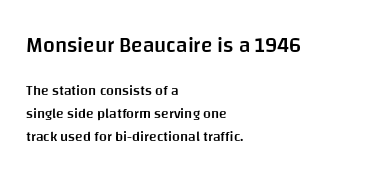
Q: Is the text bold? A: Semi-bold.
Q: Is the text italic (slanted)? A: No, it is upright.
Q: Is the text underlined? A: No.
Q: How is the paragraph aligned? A: Left-aligned.
Q: Is the spacing between letters normal or unusually wide? A: Normal.
Q: Is the spacing between lines tight, normal or loose? A: Normal.
Q: Which block of text is set in a larger size, the first (top) or the second (bottom)? A: The first (top) one.
